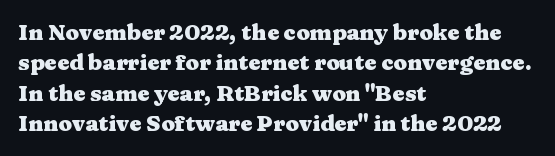
The paragraph shown leans on its left margin. The glyphs have the mass of a bold cut. How are the letters spaced? Ordinarily, with no added tracking. This sample uses an upright cut, with every glyph sitting square on the baseline.
